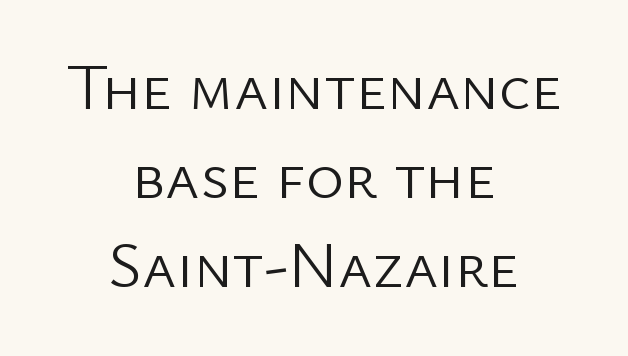
{"serif": "no", "italic": "no", "bold": "no", "weight": "light", "width": "normal", "stroke_contrast": "low", "x_height": "medium", "monospaced": "no", "underline": "no", "align": "center", "line_spacing": "normal", "line_spacing_ratio": 1.37, "letter_spacing": "normal", "letter_spacing_em": 0.0, "glyph_px": 65}
